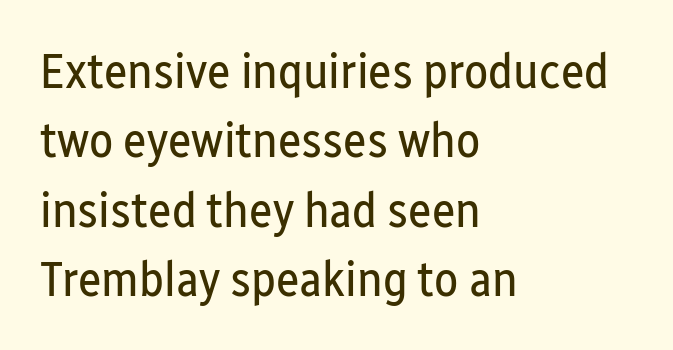
The rendering uses natural spacing where letterforms have individual widths. Vertical strokes here are truly vertical. Regarding serifs, this sample does without them. Glyph-to-glyph distance matches everyday printed text. Underlining? Definitely not there.
